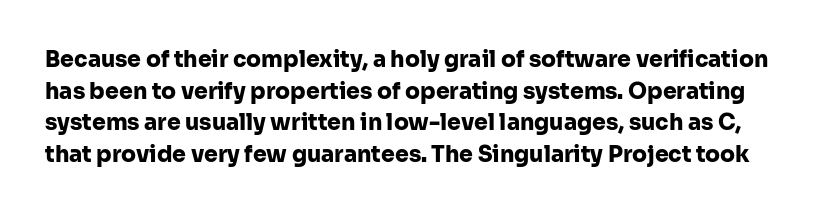
{"italic": "no", "bold": "yes", "underline": "no", "line_spacing": "normal", "line_spacing_ratio": 1.44, "letter_spacing": "normal", "letter_spacing_em": 0.0, "glyph_px": 22}
